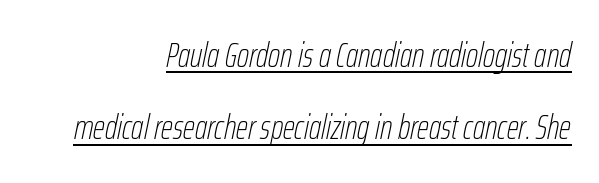
The image shows 34 px thin, condensed type, italic (leaning right); set right-aligned, loose line spacing (2.13x), normal letter spacing, underlined; low stroke contrast and a medium x-height.
